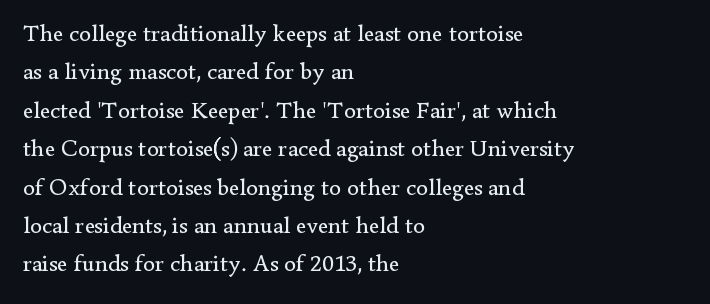
Q: Is the text bold? A: No.
Q: Is the text italic (slanted)? A: No, it is upright.
Q: Is the text underlined? A: No.
Q: How is the paragraph aligned? A: Left-aligned.
Q: Is the spacing between letters normal or unusually wide? A: Normal.
Q: Is the spacing between lines tight, normal or loose? A: Normal.
